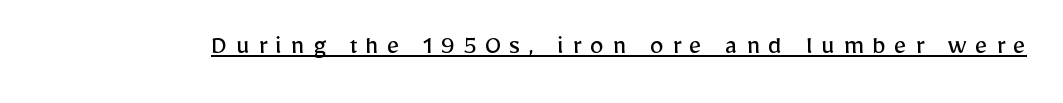
The font is comparable to plain body text, perhaps lighter. A typographer would call this underscored text. In terms of letterspacing, this is a distinctly airy, spread setting. Letterform terminals end flat and unadorned throughout the passage. Ascenders rise straight up at ninety degrees.
